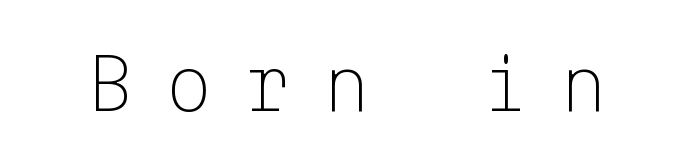
The letters march in equal steps, a hallmark of fixed-pitch type. Clear beneath every line of the passage. Weight: not bold — regular or lighter. Nope, no serifs anywhere on these letters.
